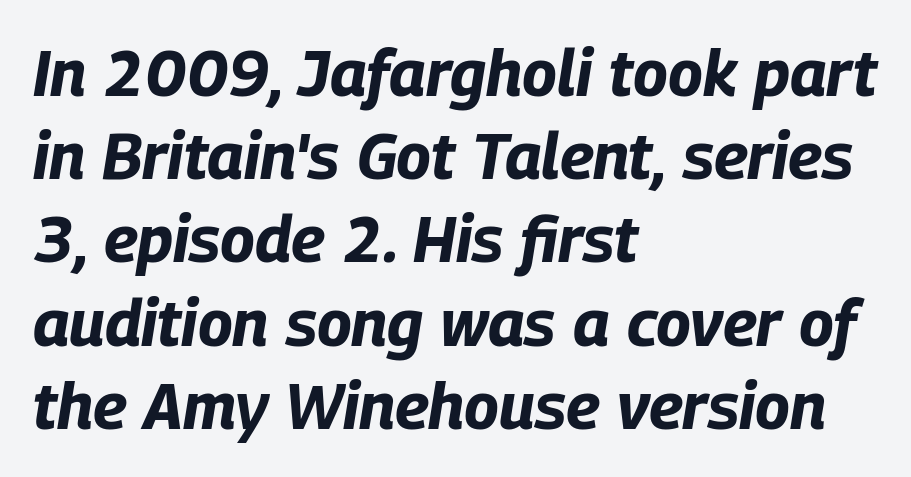
Character widths vary here, with narrow letters taking less room than wide ones. Is the type bold? Yes — the strokes are clearly thick and heavy. The rendering keeps characters at their native spacing. This is oblique type, the kind used for emphasis or titles. The area under the type is left untouched. A typesetter would call this leading conventional body-copy spacing.
